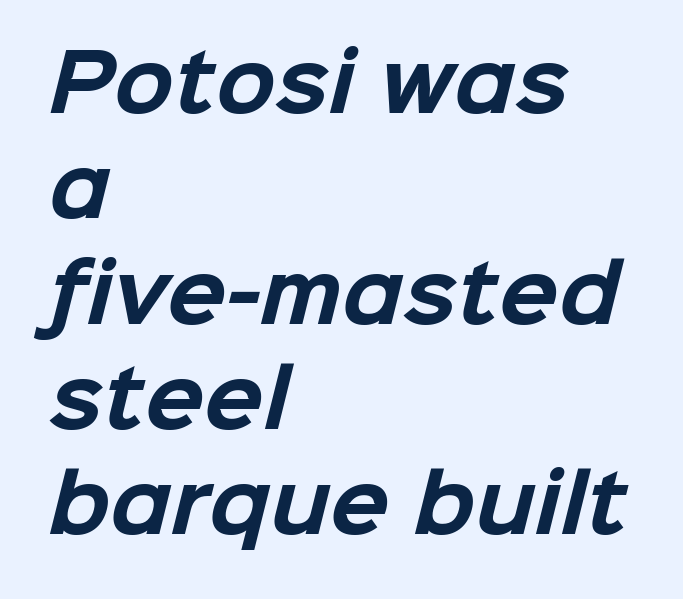
Q: Is the text bold? A: Yes.
Q: Is the typeface a serif or a sans-serif typeface? A: Sans-serif.
Q: Is the text underlined? A: No.
Q: How is the paragraph aligned? A: Left-aligned.
Q: Is the spacing between letters normal or unusually wide? A: Normal.
Q: Is the spacing between lines tight, normal or loose? A: Normal.
Q: Width (condensed, normal, or wide)? A: Normal.
Q: Stroke contrast? A: Low.
Q: x-height? A: Medium.
Q: Monospaced? A: No.
